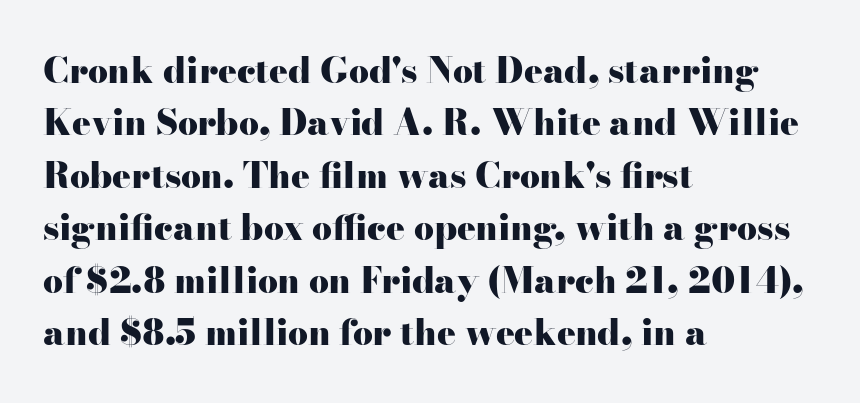
Q: Is the text bold? A: Yes.
Q: Is the text italic (slanted)? A: No, it is upright.
Q: Is the typeface a serif or a sans-serif typeface? A: Serif.
Q: Is the text underlined? A: No.
Q: How is the paragraph aligned? A: Left-aligned.
Q: Is the spacing between letters normal or unusually wide? A: Normal.
Q: Is the spacing between lines tight, normal or loose? A: Normal.
Q: Width (condensed, normal, or wide)? A: Wide.
Q: Stroke contrast? A: High.
Q: x-height? A: Small.
Q: Monospaced? A: No.
